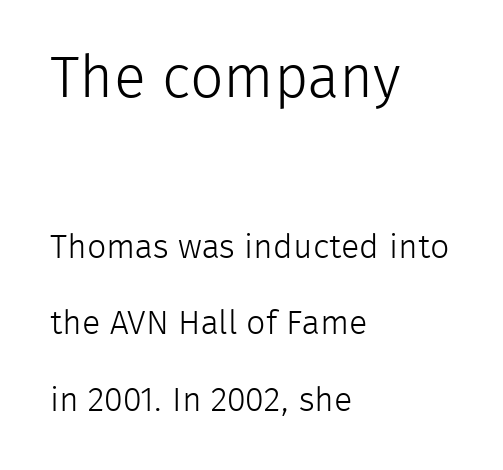
The image shows 59 px light sans-serif type, upright; set left-aligned, loose line spacing (2.26x), normal letter spacing, not underlined; the first (top) block is 1.74x larger; low stroke contrast and a medium x-height.
